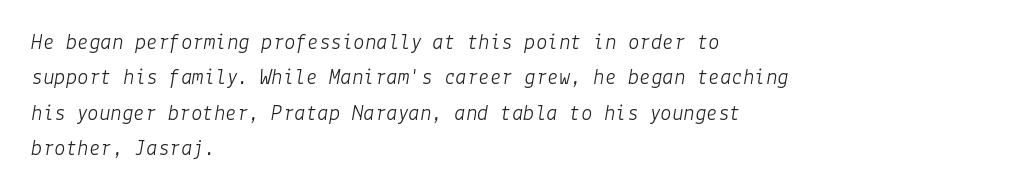
{"italic": "yes", "lean": "right", "slant_degrees": 9, "bold": "no", "underline": "no", "align": "left", "line_spacing": "normal", "line_spacing_ratio": 1.54, "letter_spacing": "normal", "letter_spacing_em": 0.0, "glyph_px": 23}
